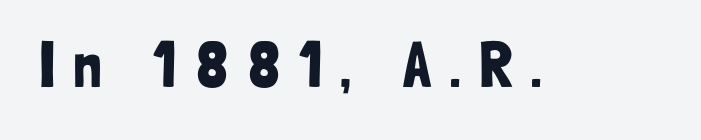
The image shows 65 px condensed sans-serif type, upright; set unusually wide letter spacing (+0.27 em), not underlined; low stroke contrast and a medium x-height.
